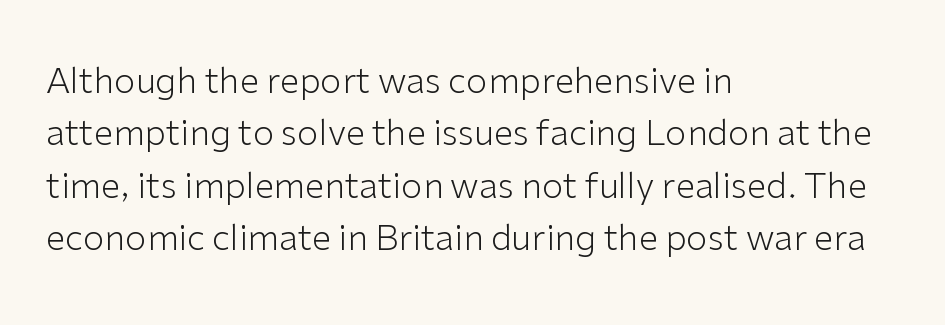
{"serif": "no", "italic": "no", "bold": "no", "weight": "light", "width": "normal", "stroke_contrast": "low", "x_height": "medium", "monospaced": "no", "underline": "no", "align": "left", "line_spacing": "normal", "line_spacing_ratio": 1.5, "letter_spacing": "normal", "letter_spacing_em": 0.0, "glyph_px": 35}
